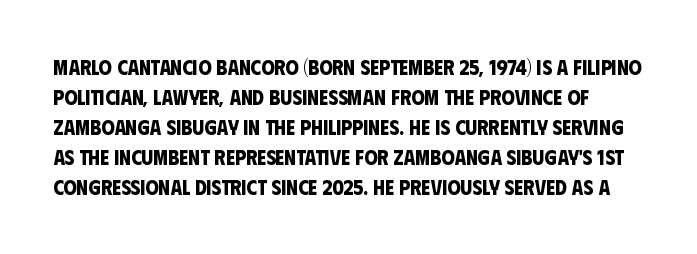
Nothing unusual about the tracking: characters are spaced as the font intends. The letters are bold, with thick, heavy strokes. Successive baselines arrive at the customary interval. Plain, unruled lines of type.
